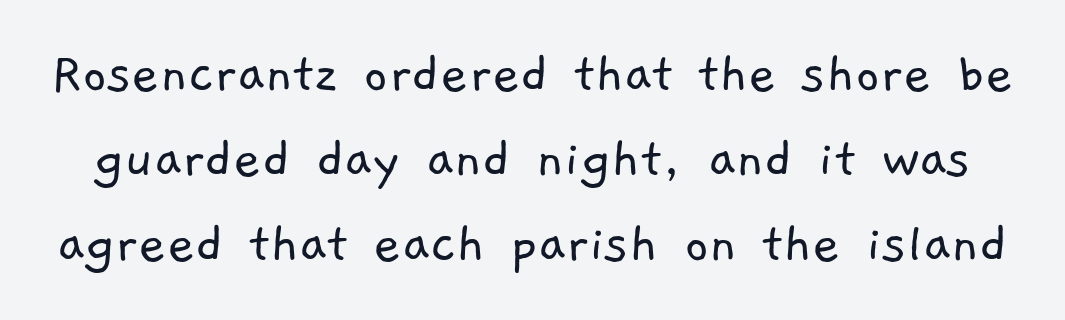
{"serif": "no", "bold": "no", "weight": "light", "width": "normal", "stroke_contrast": "low", "x_height": "medium", "monospaced": "no", "underline": "no", "line_spacing": "normal", "line_spacing_ratio": 1.42, "letter_spacing": "normal", "letter_spacing_em": 0.0, "glyph_px": 60}
